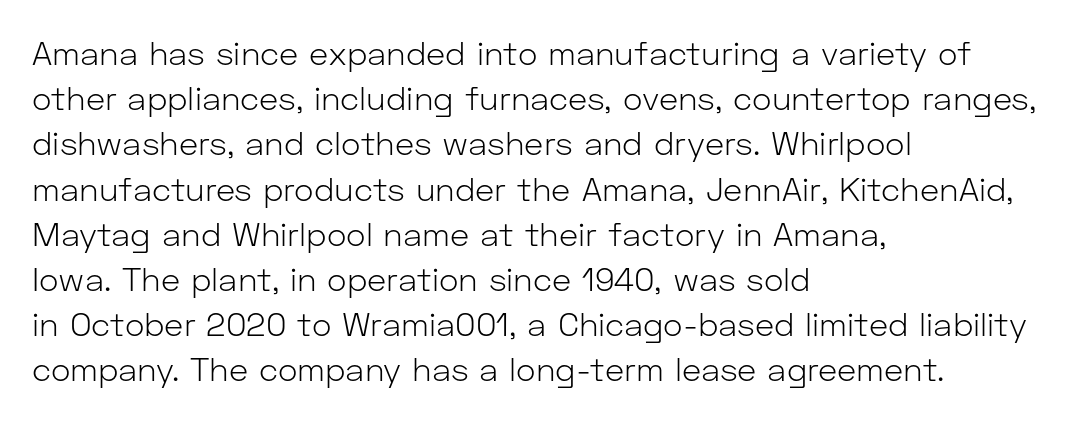
{"serif": "no", "italic": "no", "bold": "no", "weight": "light", "width": "normal", "stroke_contrast": "low", "x_height": "medium", "monospaced": "no", "underline": "no", "align": "left", "line_spacing": "normal", "line_spacing_ratio": 1.37, "letter_spacing": "normal", "letter_spacing_em": 0.0, "glyph_px": 33}
